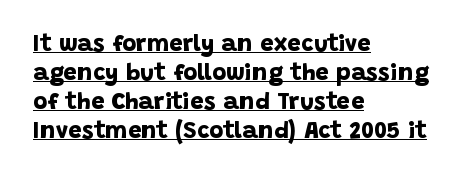
Check the space under the baseline: a stroke is drawn there. You could call the tracking neutral — neither tight nor loose. Line starts are locked; line ends wander. In terms of weight, the rendering is a true, heavy bold.
